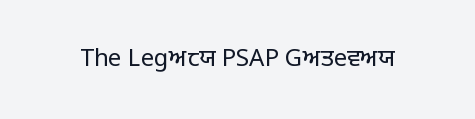
Only glyphs here, with clear space below each row. Notice how the stems are strictly vertical — no italics here. Between one letter and the next there's only the usual sliver of space. Is this a heavy cut? Hardly; it is regular or lighter.
